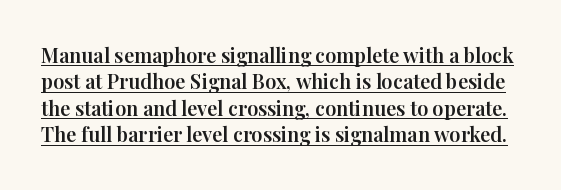
{"italic": "no", "underline": "yes", "line_spacing": "normal", "line_spacing_ratio": 1.32, "letter_spacing": "normal", "letter_spacing_em": 0.0, "glyph_px": 20}
